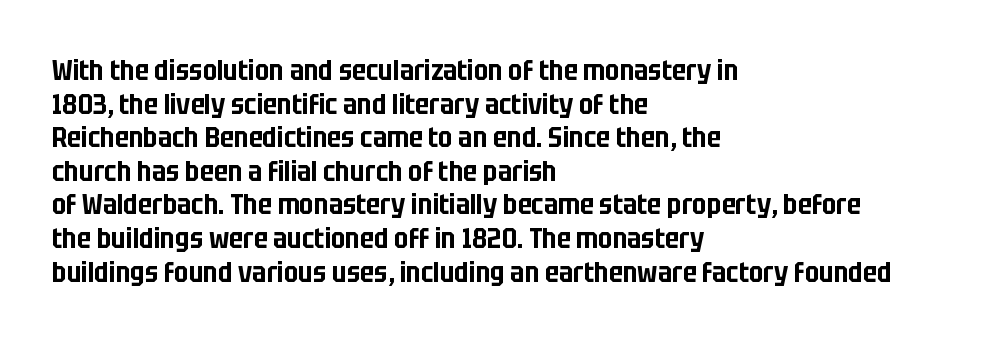
{"serif": "no", "italic": "no", "width": "condensed", "stroke_contrast": "low", "x_height": "large", "monospaced": "no", "underline": "no", "align": "left", "line_spacing_ratio": 1.2, "letter_spacing": "normal", "letter_spacing_em": 0.0, "glyph_px": 28}
